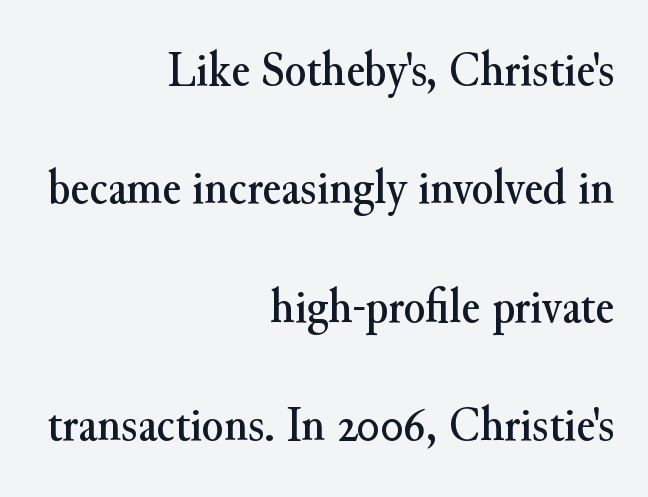
The image shows 50 px serif type, upright; set right-aligned, loose line spacing (2.37x), normal letter spacing, not underlined; medium stroke contrast and a small x-height.
